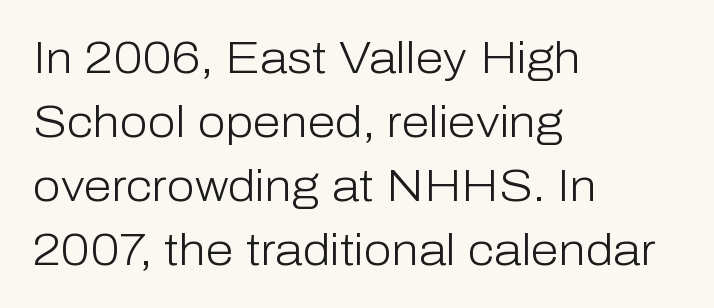
The image shows 45 px light sans-serif type, upright; set left-aligned, normal line spacing (1.42x), normal letter spacing, not underlined; low stroke contrast and a medium x-height.
